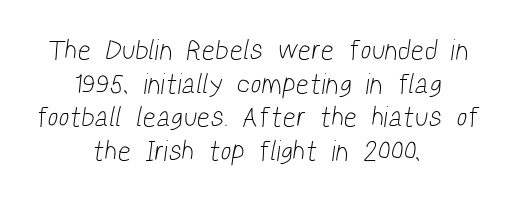
{"serif": "no", "bold": "no", "weight": "light", "width": "condensed", "stroke_contrast": "low", "x_height": "medium", "monospaced": "no", "underline": "no", "align": "center", "line_spacing_ratio": 1.2, "glyph_px": 28}
